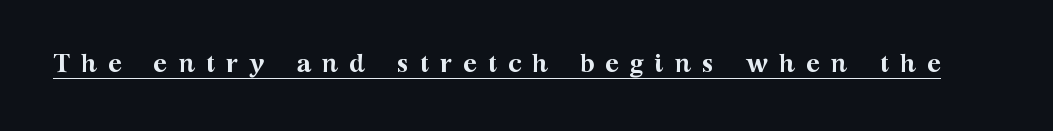
Summary of weight: heavy, a full bold. Upright lettering throughout. The gaps between neighbouring characters are conspicuously large. A typographer would call this underscored text.
